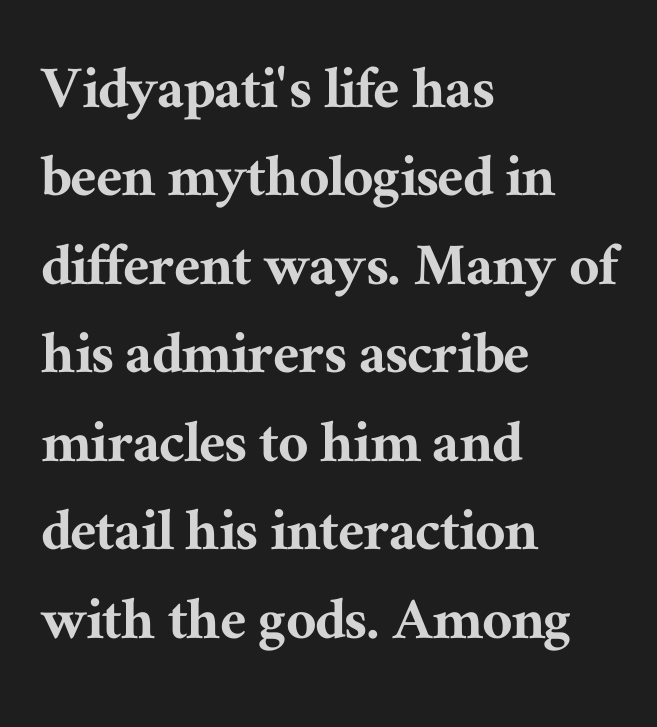
Q: Is the text italic (slanted)? A: No, it is upright.
Q: Is the typeface a serif or a sans-serif typeface? A: Serif.
Q: Is the text underlined? A: No.
Q: How is the paragraph aligned? A: Left-aligned.
Q: Is the spacing between letters normal or unusually wide? A: Normal.
Q: Is the spacing between lines tight, normal or loose? A: Normal.
Q: Width (condensed, normal, or wide)? A: Normal.
Q: Stroke contrast? A: Medium.
Q: x-height? A: Medium.
Q: Monospaced? A: No.
